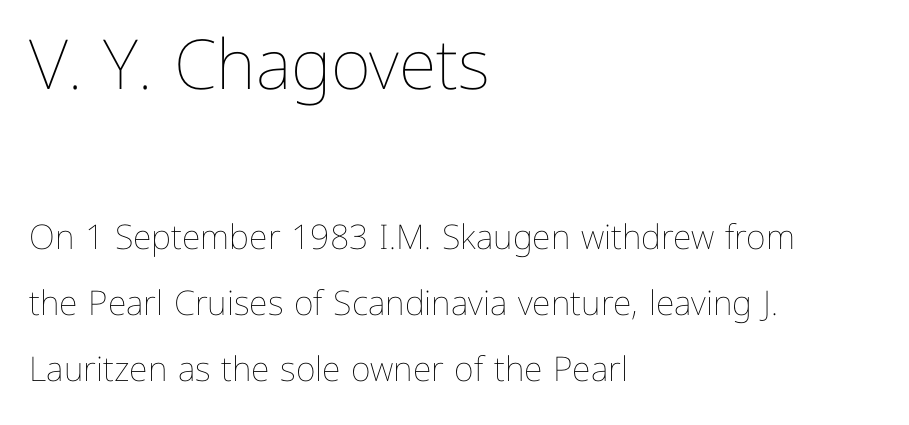
The face used here is proportionally spaced, like ordinary book or web type. Default kerning and tracking; the words read as compact shapes. Compare the two chunks: the upper has the greater cap height. The specimen omits any rule beneath the text block's lines.
